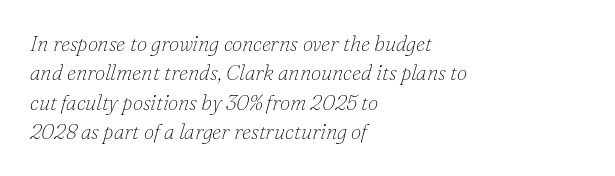
Short and long lines alike share a common starting point at left. The face used here is rendered with its standard letterfit. Each new line begins a customary step beneath the previous one. Letters have the restrained weight of plain body copy at most.
